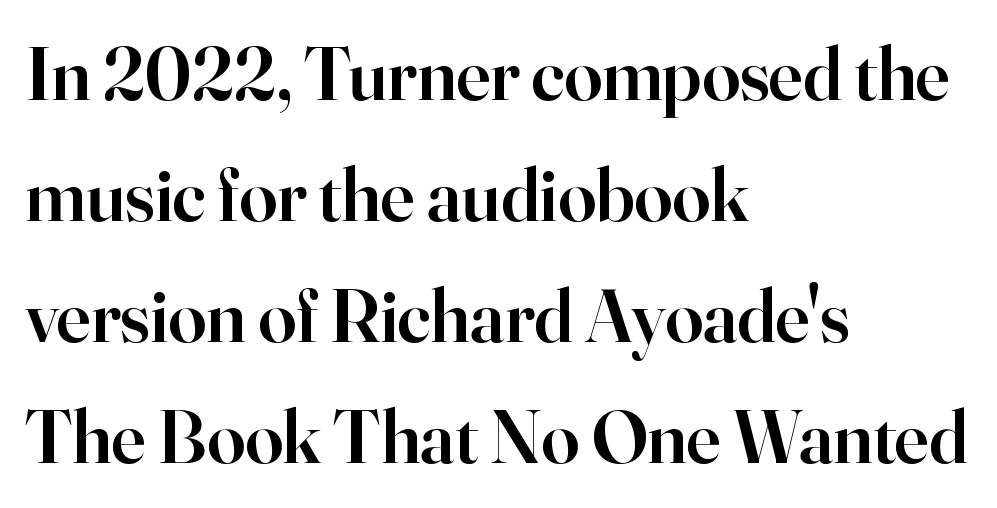
{"serif": "yes", "italic": "no", "bold": "semi", "weight": "semibold", "width": "normal", "stroke_contrast": "high", "x_height": "small", "monospaced": "no", "underline": "no", "align": "left", "line_spacing": "normal", "line_spacing_ratio": 1.59, "letter_spacing": "normal", "letter_spacing_em": 0.0, "glyph_px": 76}
